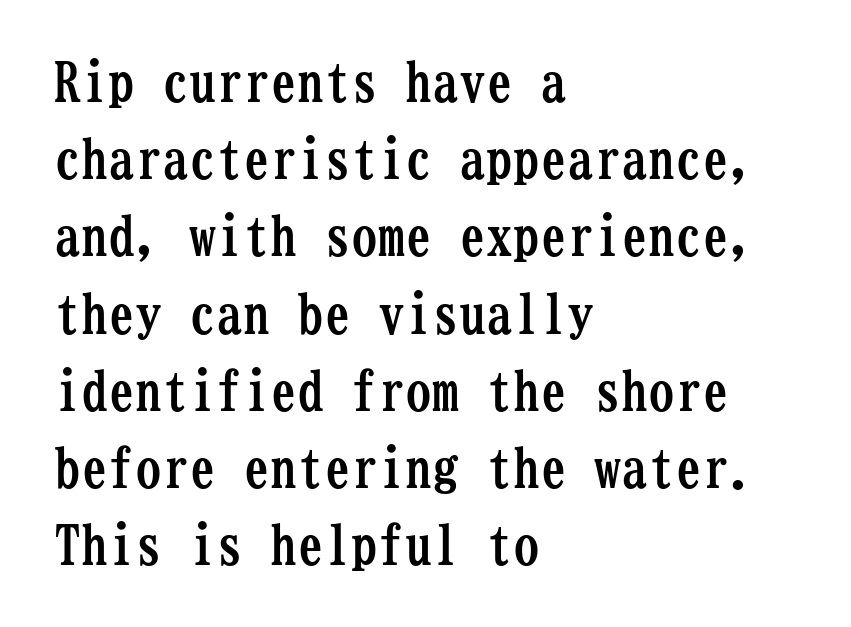
The image shows 54 px semibold, condensed serif type, upright, monospaced; set left-aligned, normal line spacing (1.43x), normal letter spacing, not underlined; low stroke contrast and a medium x-height.
